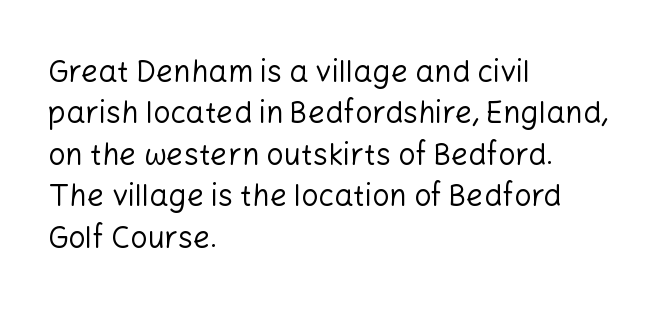
The image shows 30 px regular-weight sans-serif type, upright; set left-aligned, normal line spacing (1.38x), normal letter spacing, not underlined; low stroke contrast and a medium x-height.
